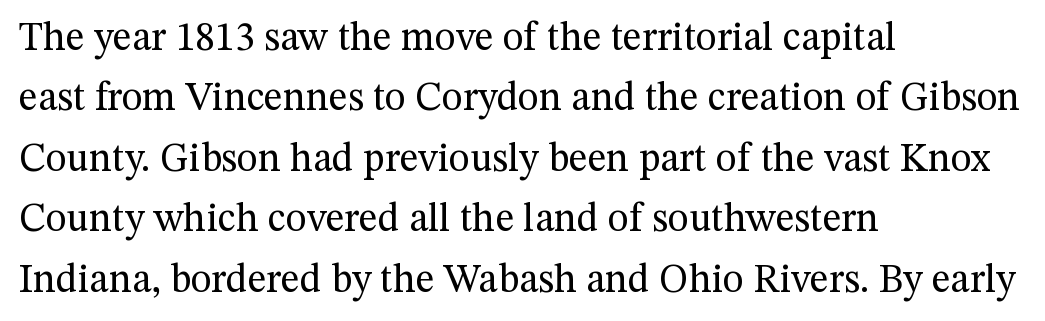
Nobody drew a line under any word here. Serif or sans? Serif — the stroke terminals have little feet. The letters sit at their default tracking, neither squeezed nor spread. The line-height multiplier appears to be the usual default.
